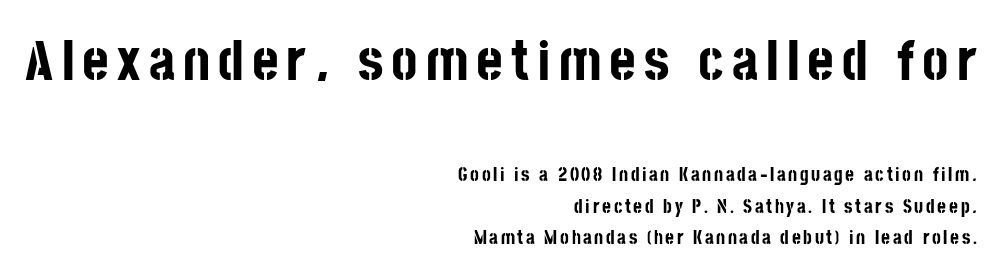
Q: Is the text bold? A: Yes.
Q: Is the text italic (slanted)? A: No, it is upright.
Q: Is the typeface a serif or a sans-serif typeface? A: Sans-serif.
Q: Is the text underlined? A: No.
Q: How is the paragraph aligned? A: Right-aligned.
Q: Is the spacing between lines tight, normal or loose? A: Normal.
Q: Which block of text is set in a larger size, the first (top) or the second (bottom)? A: The first (top) one.
Q: Width (condensed, normal, or wide)? A: Condensed.
Q: Stroke contrast? A: Low.
Q: x-height? A: Large.
Q: Monospaced? A: No.
